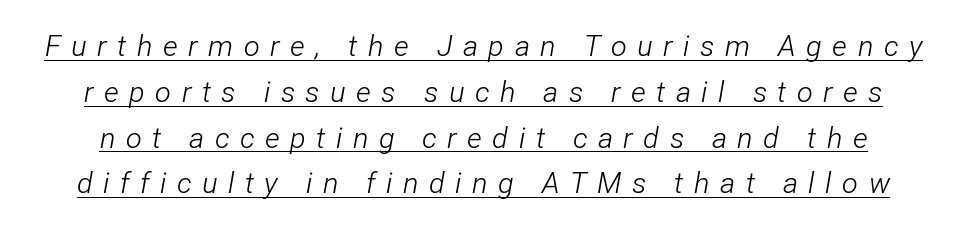
The image shows 29 px light, condensed type, italic (leaning right); set normal line spacing (1.58x), unusually wide letter spacing (+0.36 em), underlined; low stroke contrast and a medium x-height.
